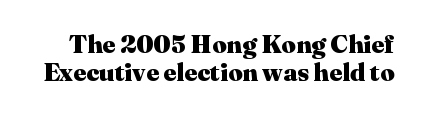
{"italic": "no", "bold": "yes", "underline": "no", "line_spacing": "tight", "line_spacing_ratio": 1.14, "letter_spacing": "normal", "letter_spacing_em": 0.0, "glyph_px": 25}
